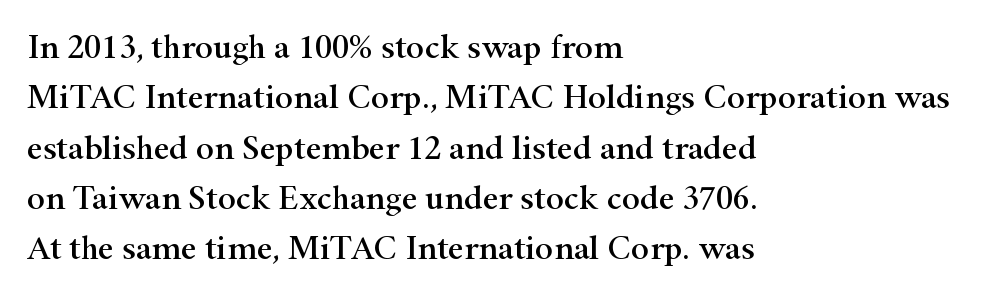
The image shows 34 px wide serif type, upright; set left-aligned, normal line spacing (1.48x), normal letter spacing, not underlined; high stroke contrast and a small x-height.
